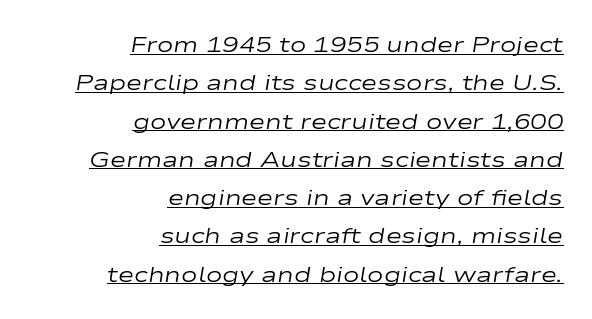
{"italic": "yes", "lean": "right", "slant_degrees": 9, "bold": "no", "underline": "yes", "align": "right", "line_spacing_ratio": 1.74, "letter_spacing": "normal", "letter_spacing_em": 0.0, "glyph_px": 22}
